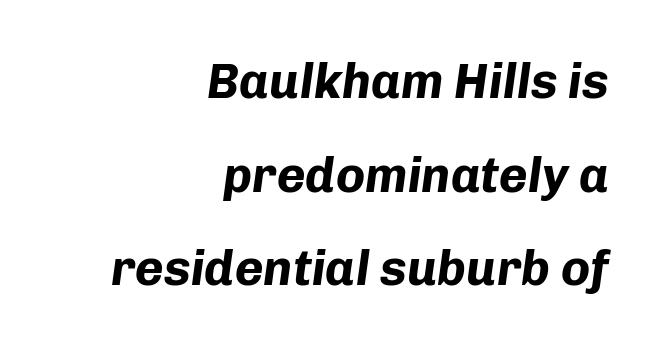
Each word holds together tightly as a unit, with standard inter-letter gaps. The line-height multiplier appears high, well above default. A student would call this right alignment; a typographer would say flush right, rag left. Strokes here are thick enough to call this a true bold. Is this a fixed-width face? No — the glyphs have proportional, varying widths. Yep, that's italic — everything's leaning.
